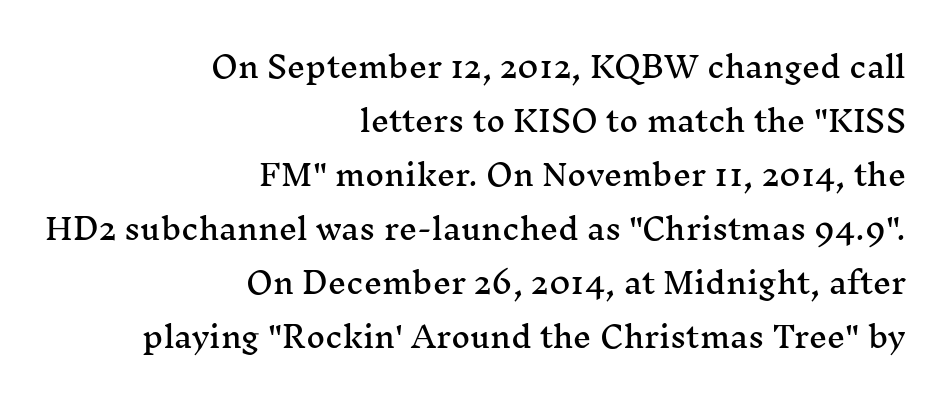
The image shows 29 px wide serif type, upright; set right-aligned, line spacing 1.86x, normal letter spacing, not underlined; medium stroke contrast and a medium x-height.
